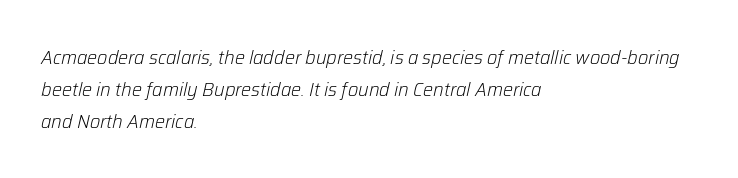
Q: Is the text bold? A: No.
Q: Is the text italic (slanted)? A: Yes, it leans right by about 12 degrees.
Q: Is the text underlined? A: No.
Q: How is the paragraph aligned? A: Left-aligned.
Q: Is the spacing between letters normal or unusually wide? A: Normal.
Q: Is the spacing between lines tight, normal or loose? A: Normal.
